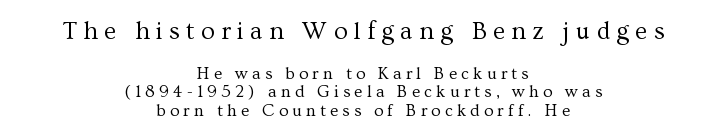
The image shows 25 px text type, upright; set centered, tight line spacing (1.08x), unusually wide letter spacing (+0.25 em), not underlined; the first (top) block is 1.47x larger.
